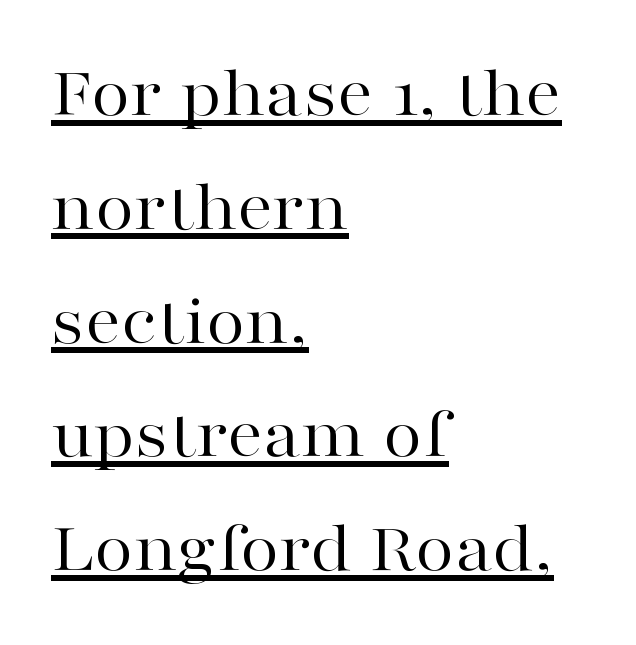
Heft: none added — not bold. A baseline rule has been typeset under these characters. Is this a fixed-width face? No — the glyphs have proportional, varying widths. The line texture is even and compact thanks to regular tracking.
